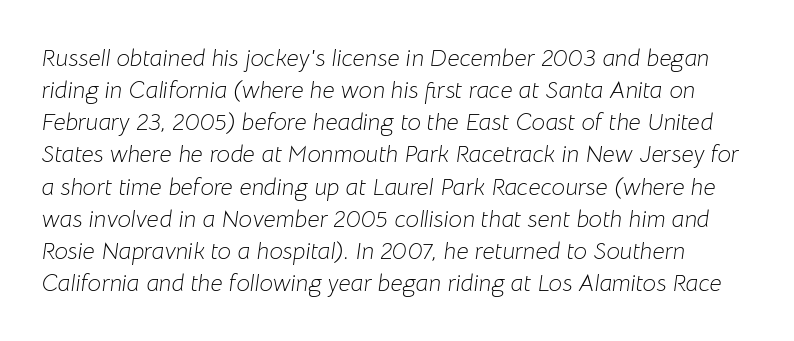
The image shows 24 px text type, italic (leaning right); set normal line spacing (1.34x), normal letter spacing, not underlined.
